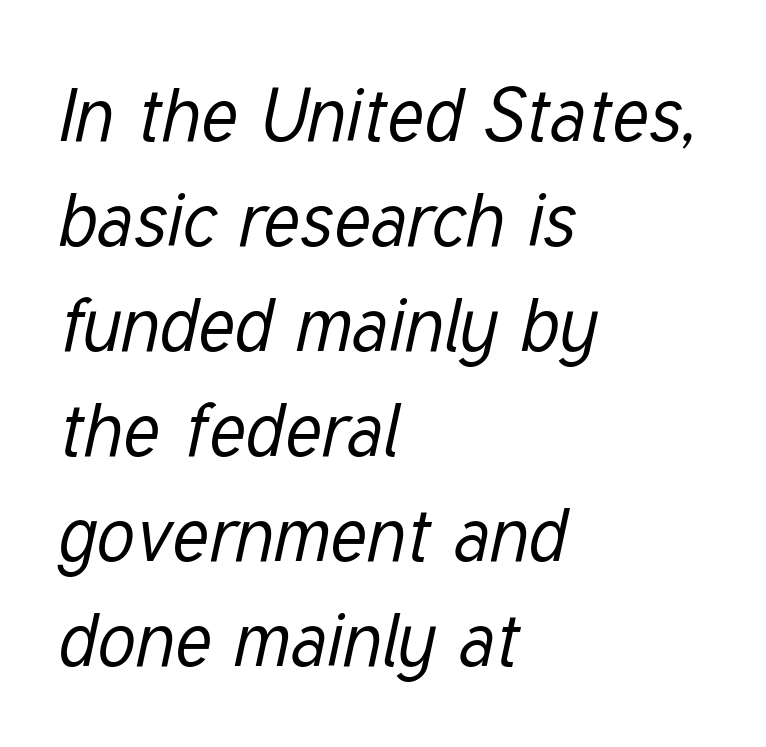
Compared with typical body copy, the letter spacing here is the same. Is the block centered? No — it sits flush against the left margin. This rendering features lettering with no underline. The font's italic variant was chosen for this text. Quick note: interline space is typical. You could not count columns in this text — the font is proportionally spaced.
